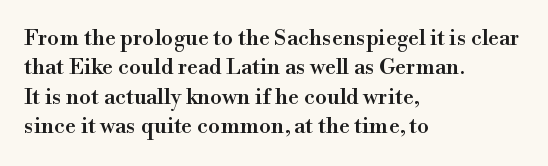
The image shows 22 px text type, upright; set left-aligned, normal line spacing (1.34x), normal letter spacing, not underlined.
